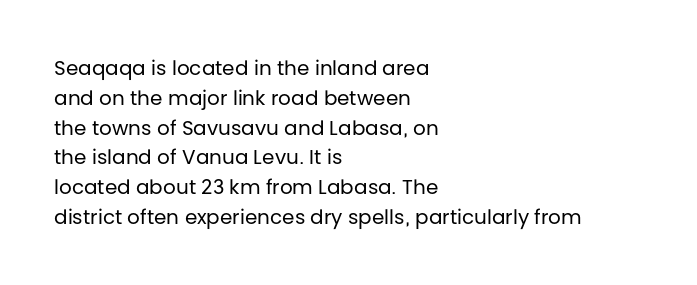
{"italic": "no", "bold": "no", "underline": "no", "align": "left", "line_spacing": "normal", "line_spacing_ratio": 1.49, "letter_spacing": "normal", "letter_spacing_em": 0.0, "glyph_px": 20}
